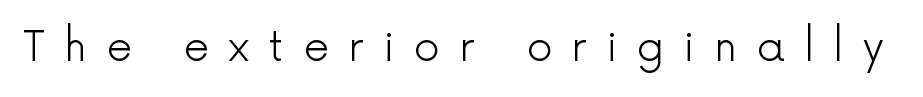
Q: Is the text bold? A: No.
Q: Is the text italic (slanted)? A: No, it is upright.
Q: Is the typeface a serif or a sans-serif typeface? A: Sans-serif.
Q: Is the text underlined? A: No.
Q: Is the spacing between letters normal or unusually wide? A: Unusually wide.
Q: Width (condensed, normal, or wide)? A: Normal.
Q: x-height? A: Medium.
Q: Monospaced? A: No.
